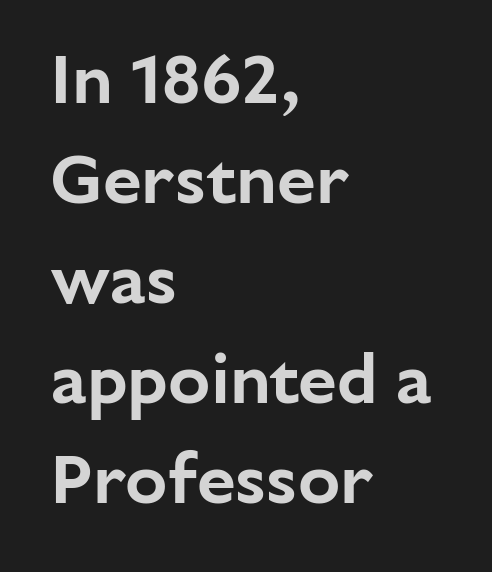
Q: Is the text italic (slanted)? A: No, it is upright.
Q: Is the typeface a serif or a sans-serif typeface? A: Sans-serif.
Q: Is the text underlined? A: No.
Q: How is the paragraph aligned? A: Left-aligned.
Q: Is the spacing between letters normal or unusually wide? A: Normal.
Q: Is the spacing between lines tight, normal or loose? A: Normal.
Q: Width (condensed, normal, or wide)? A: Normal.
Q: Stroke contrast? A: Low.
Q: x-height? A: Medium.
Q: Monospaced? A: No.
